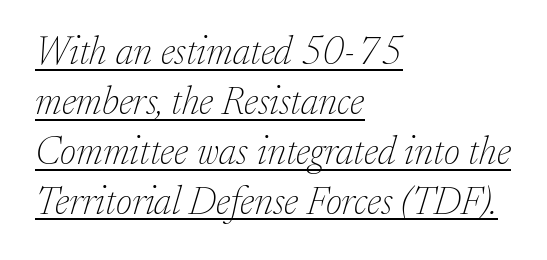
{"serif": "yes", "italic": "yes", "lean": "right", "slant_degrees": 17, "bold": "no", "weight": "thin", "width": "normal", "stroke_contrast": "low", "x_height": "medium", "monospaced": "no", "underline": "yes", "align": "left", "line_spacing": "normal", "line_spacing_ratio": 1.28, "letter_spacing": "normal", "letter_spacing_em": 0.0, "glyph_px": 39}
